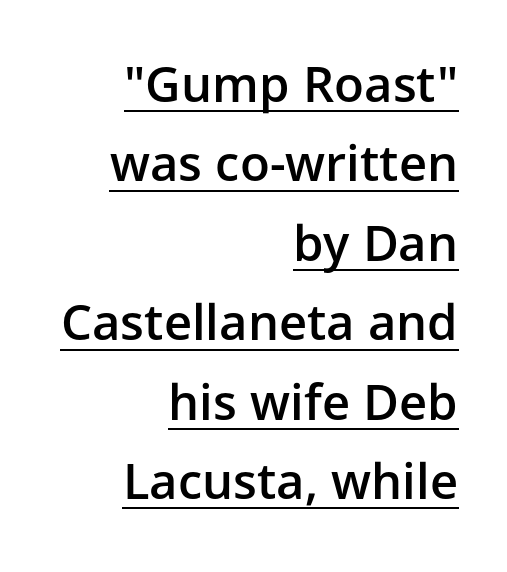
The image shows 49 px semibold sans-serif type, upright; set right-aligned, normal line spacing (1.62x), normal letter spacing, underlined; low stroke contrast and a medium x-height.
